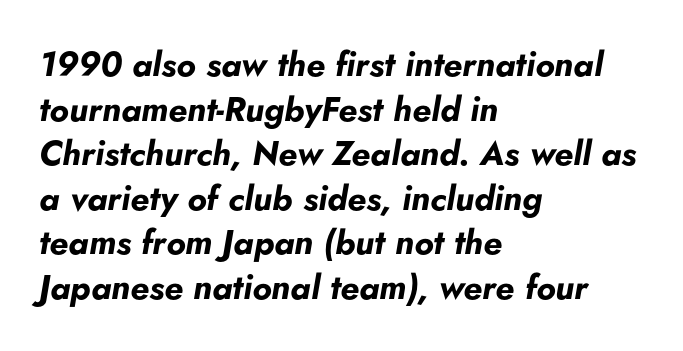
{"italic": "yes", "lean": "right", "slant_degrees": 5, "bold": "yes", "weight": "bold", "width": "normal", "stroke_contrast": "low", "x_height": "small", "monospaced": "no", "underline": "no", "align": "left", "line_spacing": "normal", "line_spacing_ratio": 1.31, "letter_spacing": "normal", "letter_spacing_em": 0.0, "glyph_px": 34}
